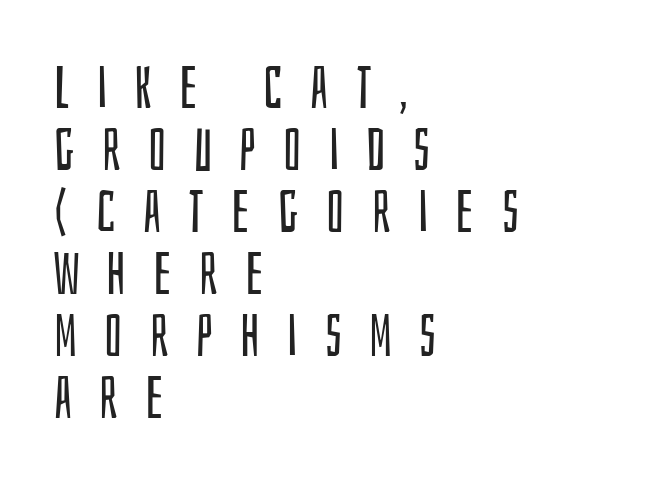
{"serif": "no", "italic": "no", "bold": "no", "weight": "regular", "width": "condensed", "stroke_contrast": "low", "x_height": "large", "monospaced": "no", "underline": "no", "align": "left", "line_spacing": "tight", "line_spacing_ratio": 1.05, "letter_spacing": "wide", "letter_spacing_em": 0.46, "glyph_px": 59}
